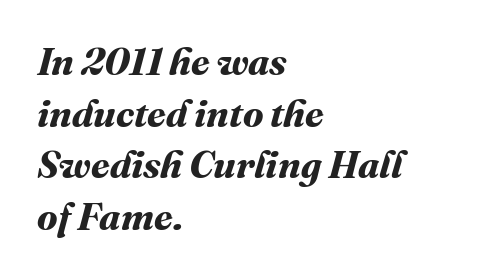
{"bold": "yes", "weight": "bold", "width": "normal", "stroke_contrast": "medium", "x_height": "medium", "monospaced": "no", "underline": "no", "align": "left", "line_spacing": "normal", "line_spacing_ratio": 1.36, "letter_spacing": "normal", "letter_spacing_em": 0.0, "glyph_px": 38}
